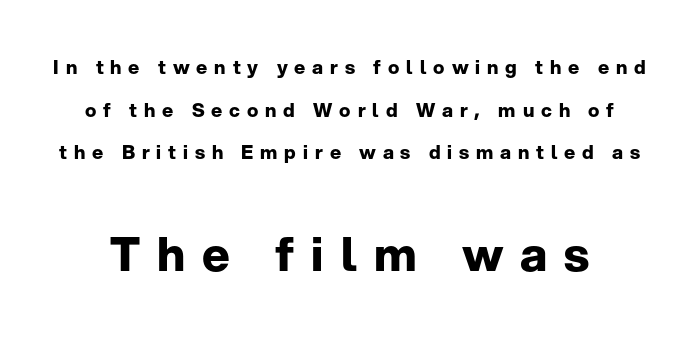
This sample has the flowing, uneven cadence of proportional lettering. Bigger letters appear in the bottom chunk; the top chunk is reduced. Does the weight exceed regular? Yes, all the way to bold. Italic? Not at all — the glyphs are vertical. The area under the type is left untouched.
